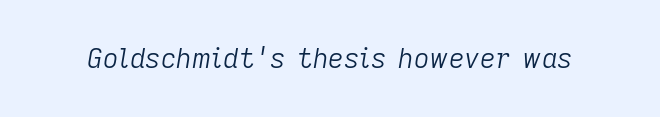
Rendered with sloped, italic letterforms. The strokes carry an ordinary text weight at most. How are the letters spaced? Ordinarily, with no added tracking. The zone under the glyphs is completely vacant.
